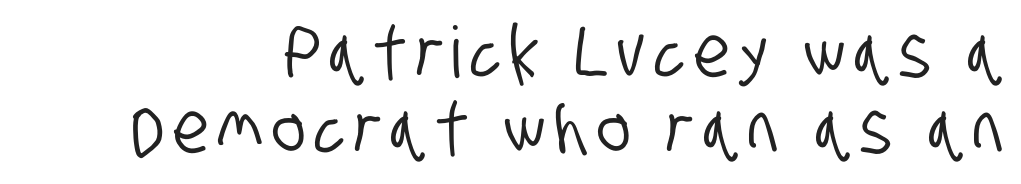
Q: Is the typeface a serif or a sans-serif typeface? A: Sans-serif.
Q: Is the text underlined? A: No.
Q: Is the spacing between lines tight, normal or loose? A: Tight.
Q: Width (condensed, normal, or wide)? A: Condensed.
Q: Stroke contrast? A: Low.
Q: x-height? A: Large.
Q: Monospaced? A: No.
